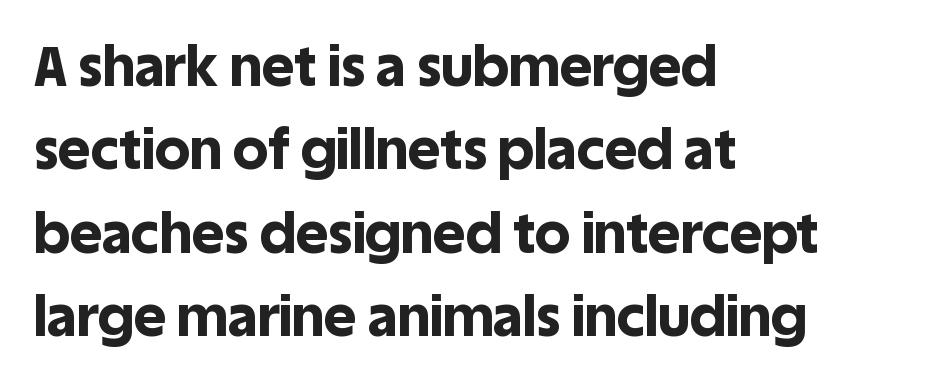
Q: Is the text bold? A: Yes.
Q: Is the text italic (slanted)? A: No, it is upright.
Q: Is the typeface a serif or a sans-serif typeface? A: Sans-serif.
Q: Is the text underlined? A: No.
Q: How is the paragraph aligned? A: Left-aligned.
Q: Is the spacing between letters normal or unusually wide? A: Normal.
Q: Is the spacing between lines tight, normal or loose? A: Normal.
Q: Width (condensed, normal, or wide)? A: Normal.
Q: x-height? A: Large.
Q: Monospaced? A: No.
